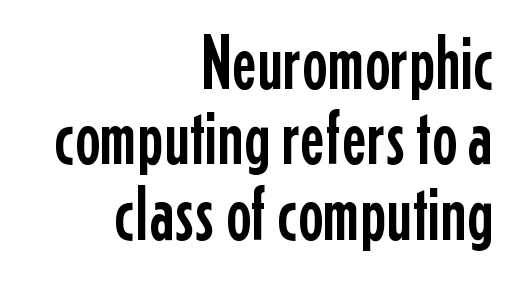
Q: Is the text italic (slanted)? A: No, it is upright.
Q: Is the typeface a serif or a sans-serif typeface? A: Sans-serif.
Q: Is the text underlined? A: No.
Q: How is the paragraph aligned? A: Right-aligned.
Q: Is the spacing between letters normal or unusually wide? A: Normal.
Q: Is the spacing between lines tight, normal or loose? A: Tight.
Q: Width (condensed, normal, or wide)? A: Condensed.
Q: Stroke contrast? A: Low.
Q: x-height? A: Medium.
Q: Monospaced? A: No.
